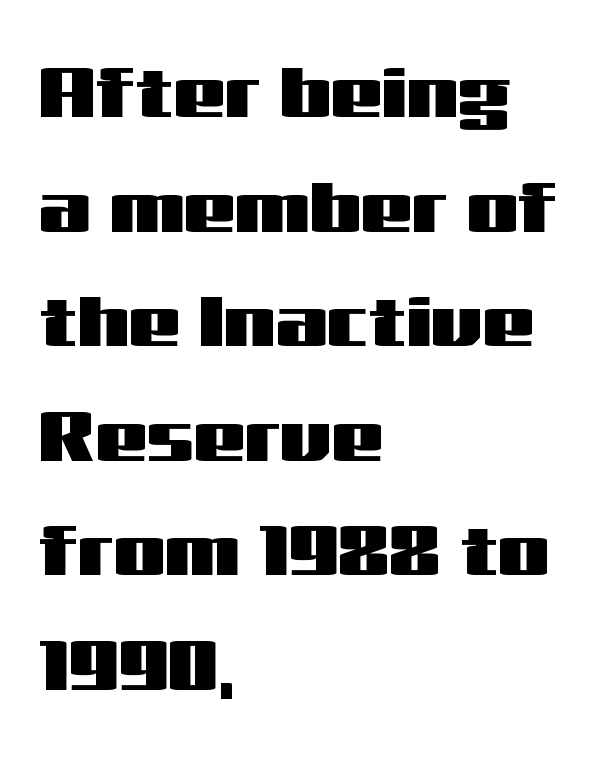
The image shows 73 px wide sans-serif type, upright; set left-aligned, normal line spacing (1.57x), normal letter spacing, not underlined; medium stroke contrast and a medium x-height.
